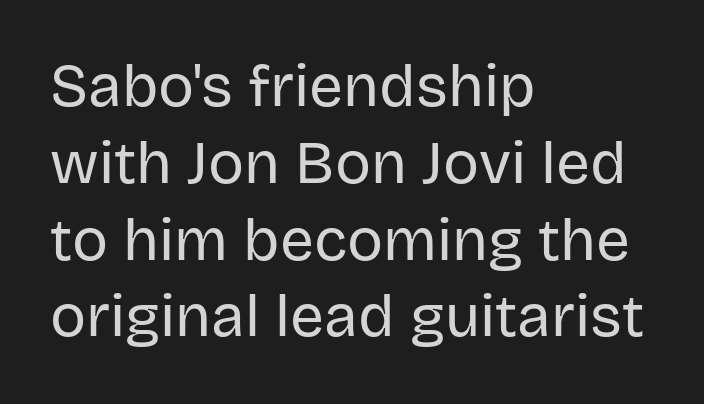
{"serif": "no", "italic": "no", "bold": "no", "weight": "regular", "width": "normal", "stroke_contrast": "low", "x_height": "large", "monospaced": "no", "underline": "no", "align": "left", "line_spacing": "normal", "line_spacing_ratio": 1.28, "letter_spacing": "normal", "letter_spacing_em": 0.0, "glyph_px": 60}
